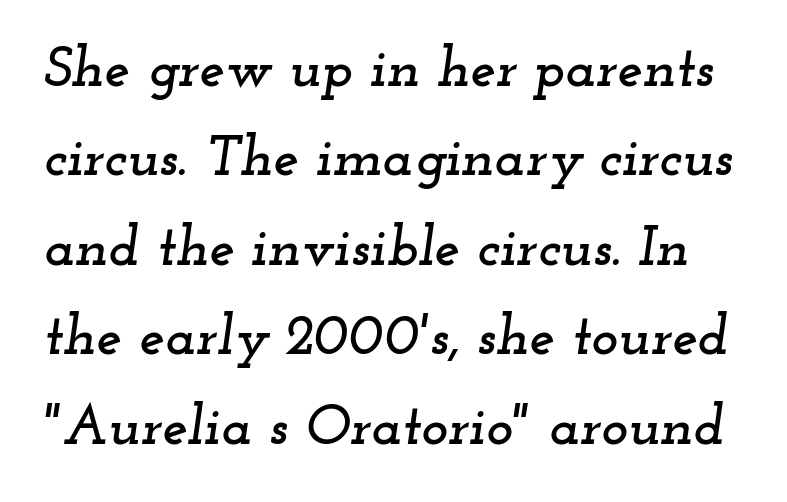
The image shows 57 px wide serif type, italic (leaning right); set normal line spacing (1.57x), normal letter spacing, not underlined; low stroke contrast and a small x-height.
